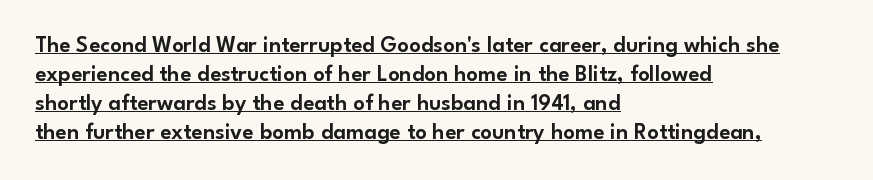
The image shows 23 px text type, upright; set left-aligned, normal line spacing (1.26x), normal letter spacing, underlined.
